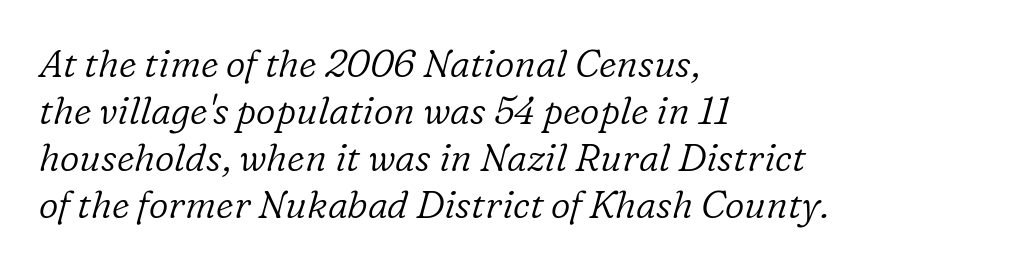
Q: Is the text bold? A: No.
Q: Is the text italic (slanted)? A: Yes, it leans right by about 16 degrees.
Q: Is the typeface a serif or a sans-serif typeface? A: Serif.
Q: Is the text underlined? A: No.
Q: How is the paragraph aligned? A: Left-aligned.
Q: Is the spacing between letters normal or unusually wide? A: Normal.
Q: Width (condensed, normal, or wide)? A: Normal.
Q: Stroke contrast? A: Low.
Q: x-height? A: Medium.
Q: Monospaced? A: No.
